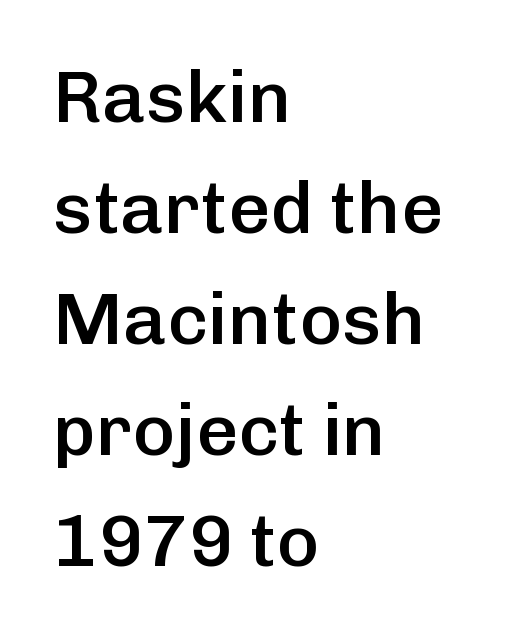
Nothing sits at the stroke ends, so this counts as sans-serif. A semibold gives these letters moderate extra thickness, short of bold. If you drew a line through each stem, it would be perfectly vertical. Note the varied advance widths — an 'i' is clearly narrower than an 'm'.
